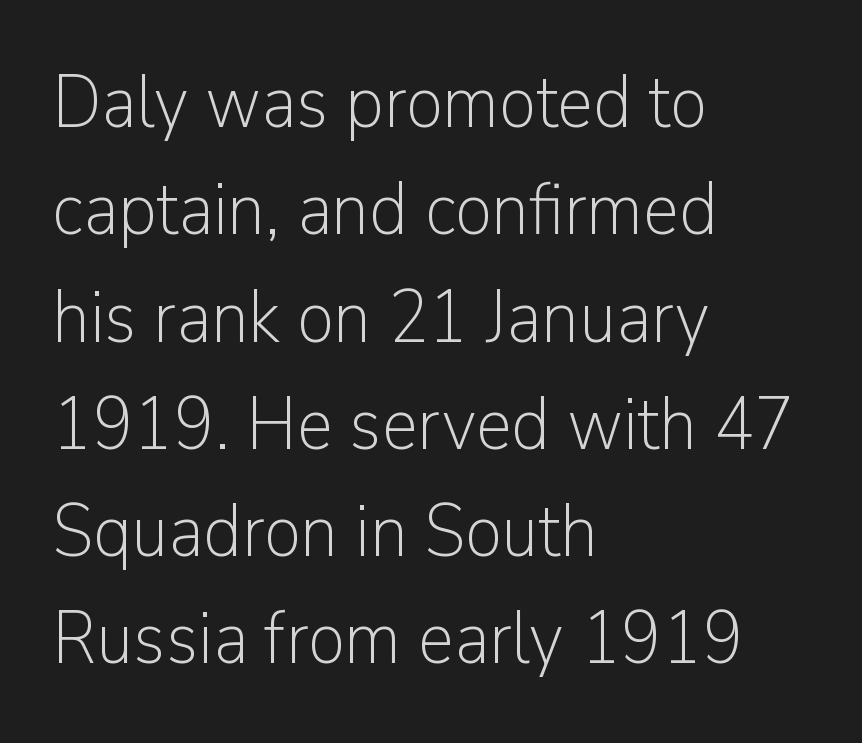
Q: Is the text bold? A: No.
Q: Is the text italic (slanted)? A: No, it is upright.
Q: Is the typeface a serif or a sans-serif typeface? A: Sans-serif.
Q: Is the text underlined? A: No.
Q: How is the paragraph aligned? A: Left-aligned.
Q: Is the spacing between letters normal or unusually wide? A: Normal.
Q: Is the spacing between lines tight, normal or loose? A: Normal.
Q: Width (condensed, normal, or wide)? A: Normal.
Q: Stroke contrast? A: Low.
Q: x-height? A: Medium.
Q: Monospaced? A: No.
